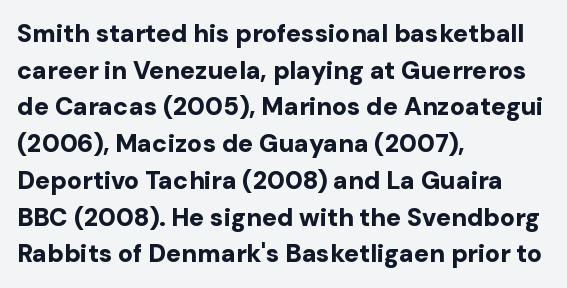
The image shows 25 px bold type, upright; set left-aligned, normal line spacing (1.47x), normal letter spacing, not underlined.
